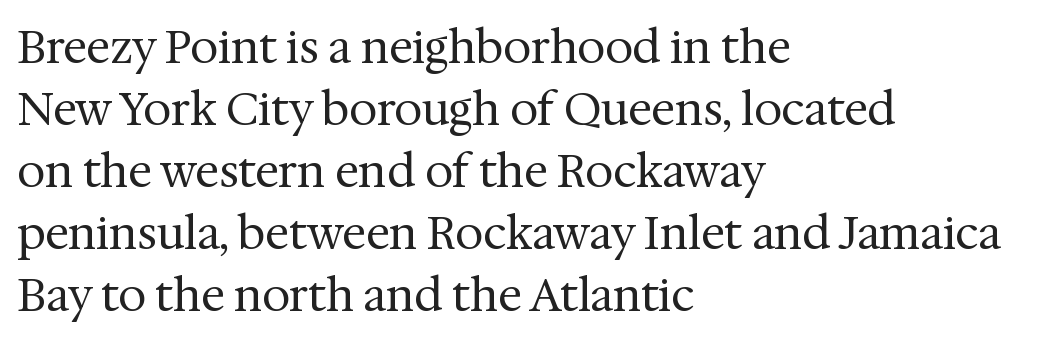
The image shows 45 px regular-weight serif type, upright; set left-aligned, normal line spacing (1.38x), normal letter spacing, not underlined; medium stroke contrast and a medium x-height.
